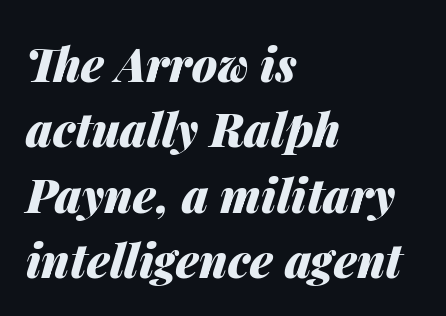
The image shows 46 px heavy type, italic (leaning right); set left-aligned, normal line spacing (1.42x), normal letter spacing, not underlined; medium stroke contrast and a medium x-height.
